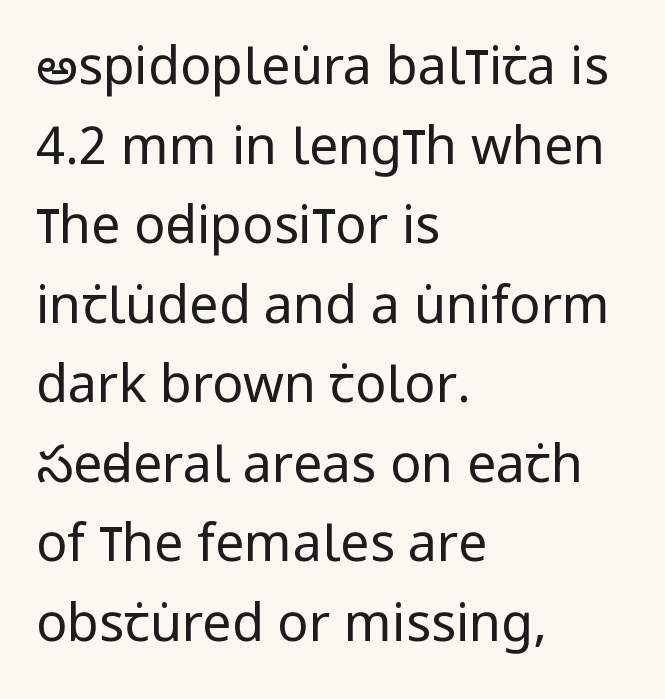
Q: Is the text bold? A: No.
Q: Is the text italic (slanted)? A: No, it is upright.
Q: Is the typeface a serif or a sans-serif typeface? A: Sans-serif.
Q: Is the text underlined? A: No.
Q: How is the paragraph aligned? A: Left-aligned.
Q: Is the spacing between letters normal or unusually wide? A: Normal.
Q: Is the spacing between lines tight, normal or loose? A: Normal.
Q: Width (condensed, normal, or wide)? A: Condensed.
Q: Stroke contrast? A: Low.
Q: x-height? A: Large.
Q: Monospaced? A: No.
